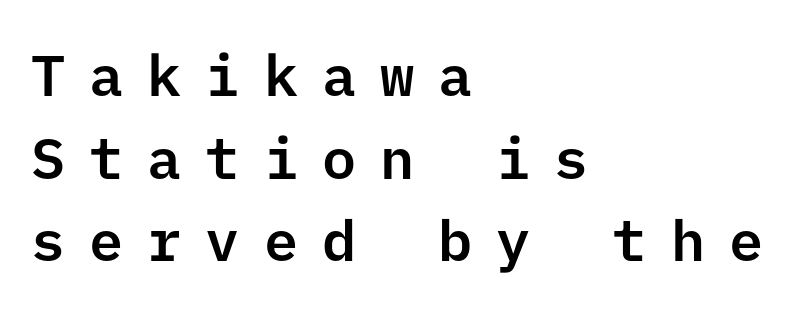
Q: Is the text italic (slanted)? A: No, it is upright.
Q: Is the typeface a serif or a sans-serif typeface? A: Sans-serif.
Q: Is the text underlined? A: No.
Q: How is the paragraph aligned? A: Left-aligned.
Q: Is the spacing between letters normal or unusually wide? A: Unusually wide.
Q: Is the spacing between lines tight, normal or loose? A: Normal.
Q: Width (condensed, normal, or wide)? A: Normal.
Q: Stroke contrast? A: Low.
Q: x-height? A: Medium.
